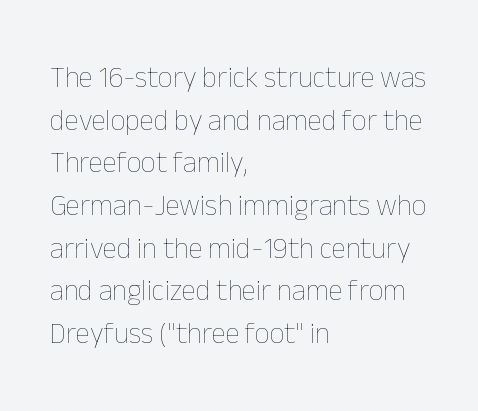
{"italic": "no", "bold": "no", "weight": "thin", "width": "normal", "stroke_contrast": "low", "x_height": "medium", "monospaced": "no", "underline": "no", "align": "left", "line_spacing": "normal", "line_spacing_ratio": 1.47, "letter_spacing": "normal", "letter_spacing_em": 0.0, "glyph_px": 29}
